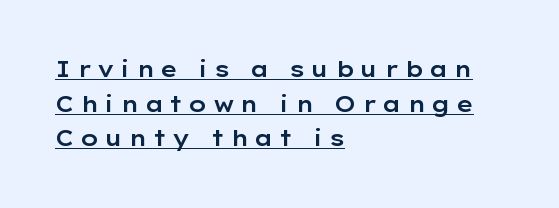
Honestly, the letter spacing is so wide it's the main thing you notice. Notice how a bar underscores the lettering throughout. Each new line begins a customary step beneath the previous one. This rendering uses left alignment, leaving the right contour irregular.
